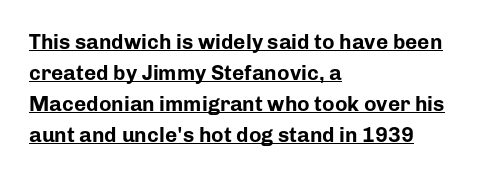
Which margin do the lines hug? The left one — the right edge is uneven. Honestly, the letter spacing is just normal — you wouldn't notice it. The characters look thick and weighty, a clear bold. Somebody hit Ctrl+U on this one — the words are underlined. Rendered with straight, roman letterforms.
